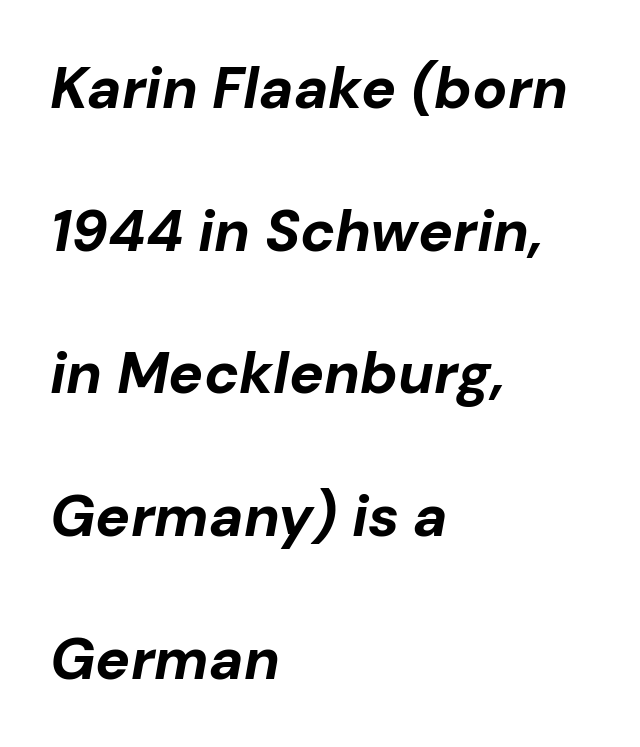
Q: Is the text bold? A: Yes.
Q: Is the text italic (slanted)? A: Yes, it leans right by about 10 degrees.
Q: Is the text underlined? A: No.
Q: How is the paragraph aligned? A: Left-aligned.
Q: Is the spacing between letters normal or unusually wide? A: Normal.
Q: Is the spacing between lines tight, normal or loose? A: Loose.
Q: Width (condensed, normal, or wide)? A: Normal.
Q: Stroke contrast? A: Low.
Q: x-height? A: Medium.
Q: Monospaced? A: No.
